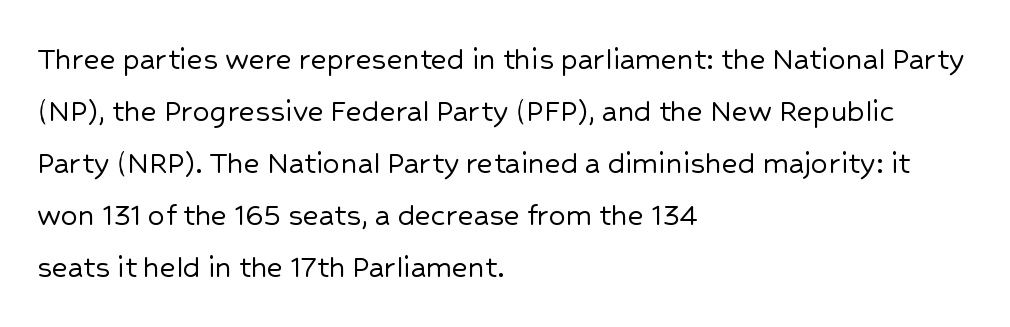
{"serif": "no", "italic": "no", "width": "normal", "stroke_contrast": "low", "x_height": "medium", "monospaced": "no", "underline": "no", "align": "left", "line_spacing": "normal", "line_spacing_ratio": 1.53, "letter_spacing": "normal", "letter_spacing_em": 0.0, "glyph_px": 34}
